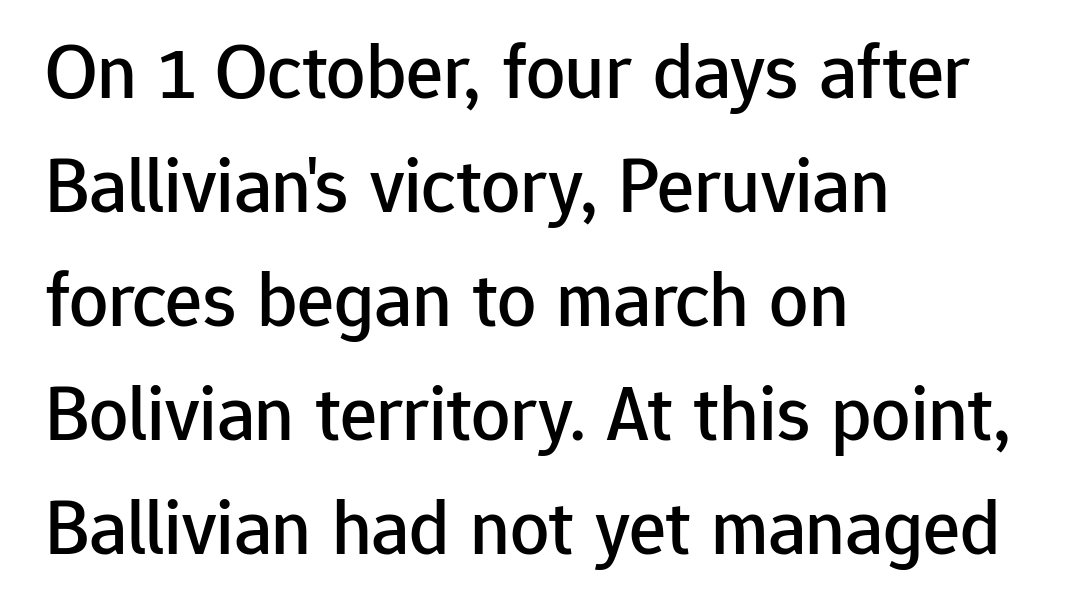
{"serif": "no", "italic": "no", "width": "normal", "stroke_contrast": "low", "x_height": "medium", "monospaced": "no", "underline": "no", "align": "left", "line_spacing": "normal", "line_spacing_ratio": 1.46, "letter_spacing": "normal", "letter_spacing_em": 0.0, "glyph_px": 78}
